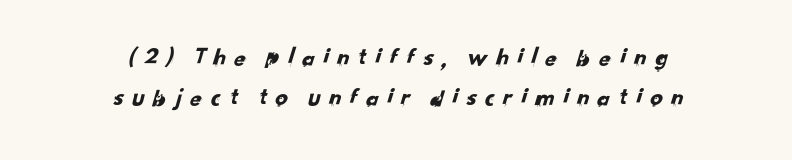
The image shows 25 px text type; set centered, normal line spacing (1.6x), unusually wide letter spacing (+0.27 em), not underlined.
